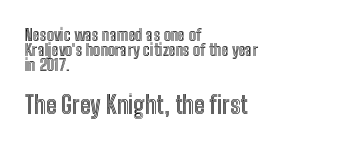
Q: Is the text italic (slanted)? A: No, it is upright.
Q: Is the text underlined? A: No.
Q: How is the paragraph aligned? A: Left-aligned.
Q: Is the spacing between letters normal or unusually wide? A: Normal.
Q: Is the spacing between lines tight, normal or loose? A: Tight.
Q: Which block of text is set in a larger size, the first (top) or the second (bottom)? A: The second (bottom) one.
